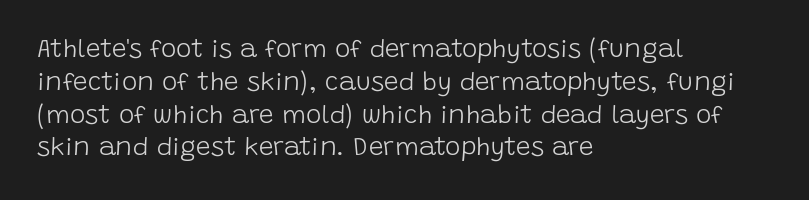
Q: Is the text bold? A: No.
Q: Is the text italic (slanted)? A: No, it is upright.
Q: Is the text underlined? A: No.
Q: How is the paragraph aligned? A: Left-aligned.
Q: Is the spacing between letters normal or unusually wide? A: Normal.
Q: Is the spacing between lines tight, normal or loose? A: Normal.
